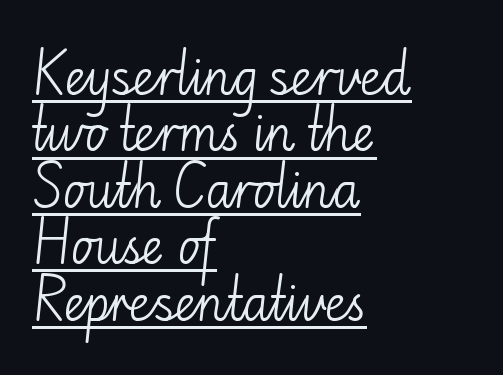
The image shows 47 px light sans-serif type; set left-aligned, line spacing 1.2x, normal letter spacing, underlined; low stroke contrast and a small x-height.
